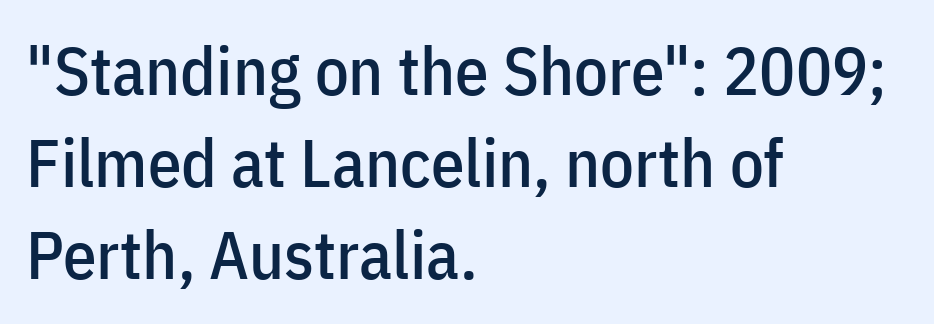
Any mark beneath the type? The region is blank. Each letter keeps its own natural width here, so spacing adapts to shape. Is there much room between lines? A standard amount, neither cramped nor airy. These lines keep a tight, regular rhythm from letter to letter.
